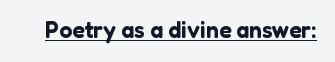
You can see a thin bar hugging the bottom of the glyphs. This rendering leaves character spacing at its baseline value. Style check: upright.
